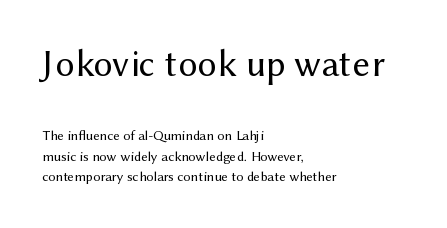
The image shows 38 px regular-weight sans-serif type, upright; set left-aligned, normal line spacing (1.45x), normal letter spacing, not underlined; the first (top) block is 2.71x larger; medium stroke contrast and a medium x-height.
